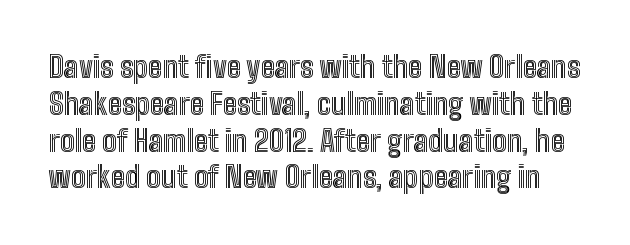
The image shows 29 px condensed type, upright; set normal line spacing (1.27x), normal letter spacing, not underlined; a medium x-height.
